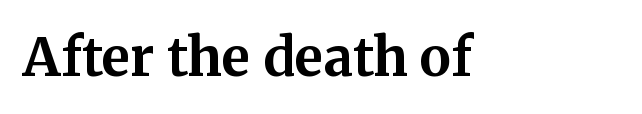
Quick note: underline off. Weight check: bold — yes, fully. The font's upright variant was chosen for this text. This rendering leaves character spacing at its baseline value.
